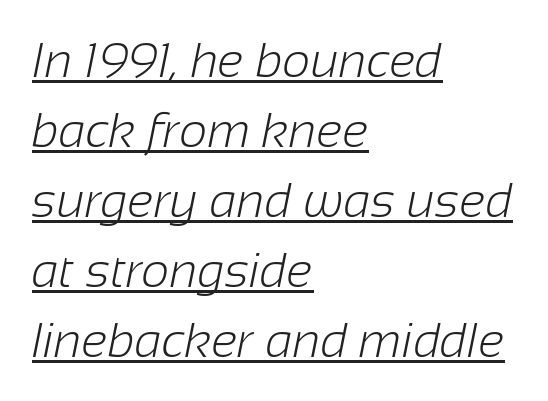
The image shows 49 px light sans-serif type; set left-aligned, normal line spacing (1.43x), normal letter spacing, underlined; low stroke contrast and a medium x-height.
